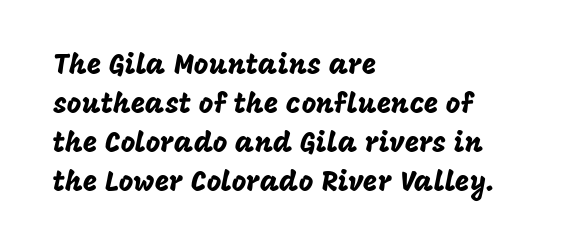
The face used here is a sans, in the tradition of grotesques and geometrics. The text block is weighted toward the left margin, trailing off unevenly rightward. Rows of type keep a routine distance in the vertical direction.
